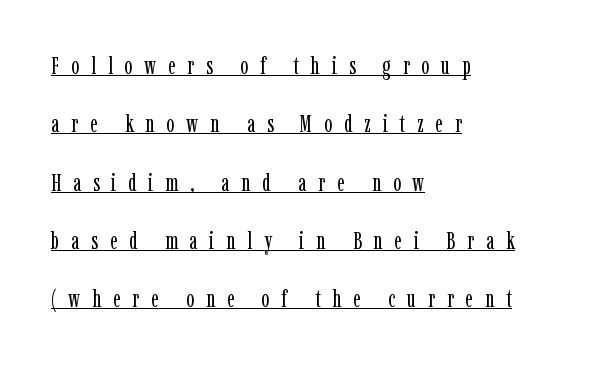
The image shows 24 px text type, upright; set left-aligned, loose line spacing (2.43x), unusually wide letter spacing (+0.49 em), underlined.
